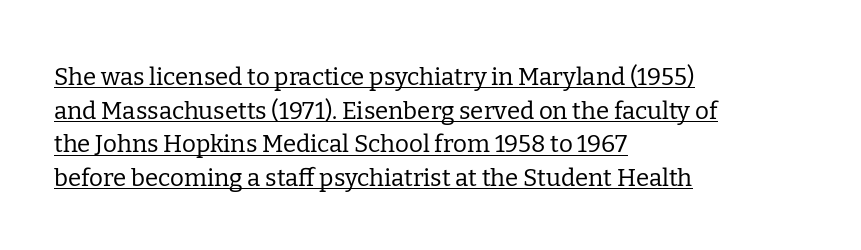
The image shows 24 px text type, upright; set left-aligned, normal line spacing (1.4x), normal letter spacing, underlined.
